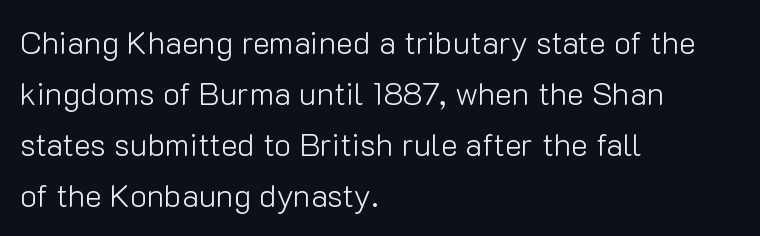
The image shows 32 px light sans-serif type, upright; set left-aligned, normal line spacing (1.59x), normal letter spacing, not underlined; low stroke contrast and a medium x-height.
